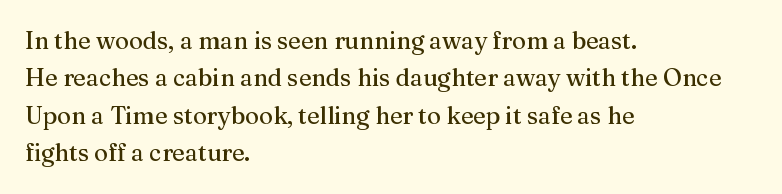
Q: Is the text italic (slanted)? A: No, it is upright.
Q: Is the text underlined? A: No.
Q: How is the paragraph aligned? A: Left-aligned.
Q: Is the spacing between letters normal or unusually wide? A: Normal.
Q: Is the spacing between lines tight, normal or loose? A: Normal.
